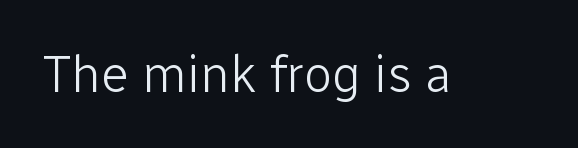
The image shows 52 px light sans-serif type, upright; set normal letter spacing, not underlined; low stroke contrast and a medium x-height.
